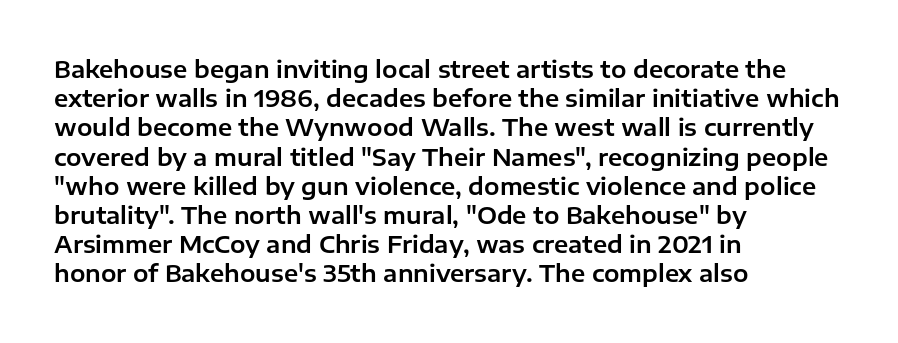
The image shows 23 px text type, upright; set left-aligned, normal line spacing (1.27x), normal letter spacing, not underlined.
